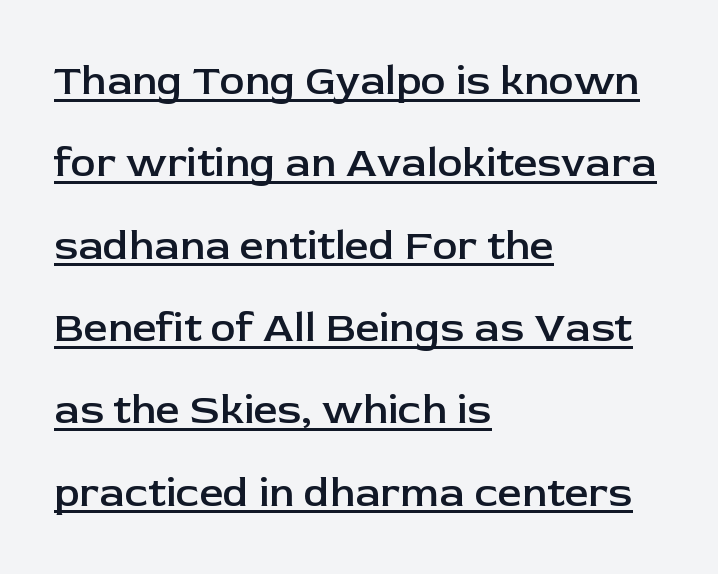
The image shows 42 px semibold sans-serif type, upright; set left-aligned, loose line spacing (1.96x), normal letter spacing, underlined; low stroke contrast and a medium x-height.
